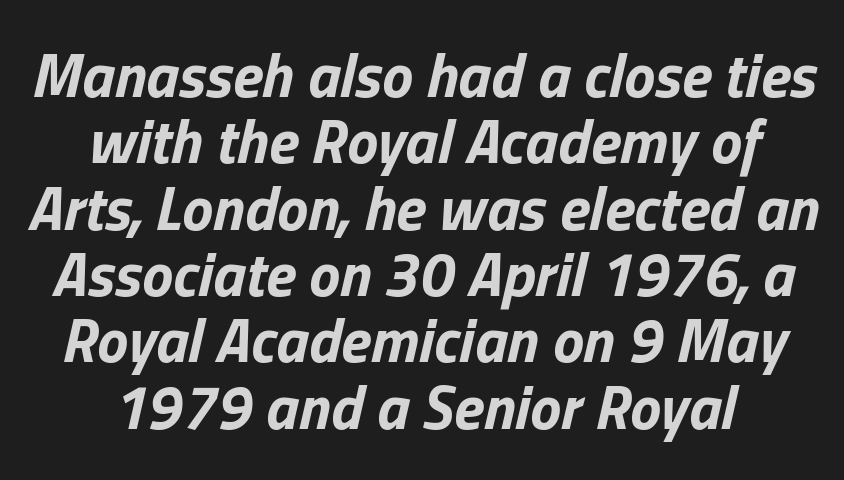
Is the block centered? Yes — each line is placed symmetrically about the middle. The rendering uses a bold face; every stroke is thick and dark. Descender tails drop into unmarked territory. The passage shown is typed in a proportional face where columns would drift. What stands out about the letter spacing? Nothing — it is the standard amount. Does the leading feel generous? Not at all — it's pinched.
